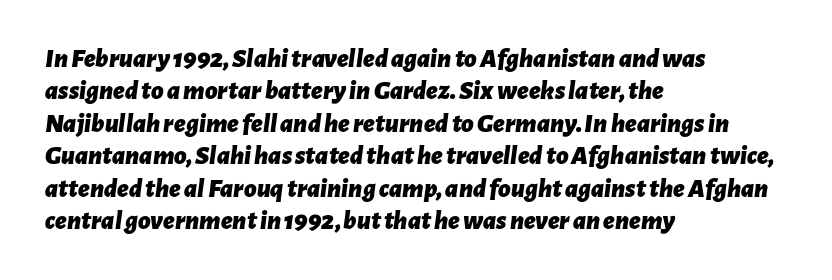
{"italic": "yes", "lean": "right", "slant_degrees": 7, "bold": "yes", "underline": "no", "align": "left", "line_spacing_ratio": 1.2, "letter_spacing": "normal", "letter_spacing_em": 0.0, "glyph_px": 27}
